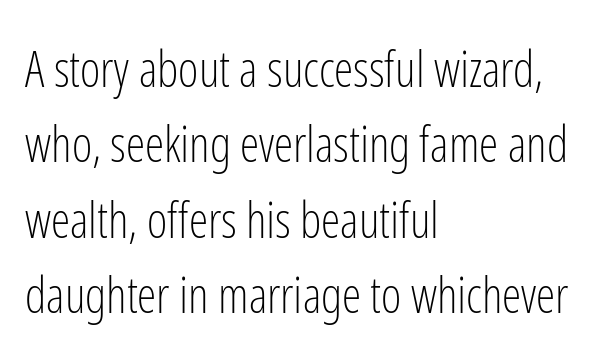
Typeset ragged right — the left edge is the straight one. No heavy texture on the line: the type isn't bold. The rendering uses natural spacing where letterforms have individual widths. Look at the bottom of the vertical strokes: they stop flat, with no serifs. Clear beneath every line of the passage. The rendering keeps characters at their native spacing.
